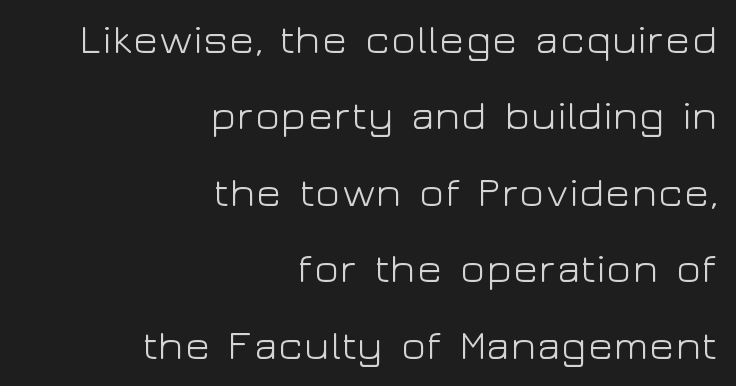
The image shows 42 px light, wide sans-serif type, upright; set right-aligned, line spacing 1.82x, normal letter spacing, not underlined; low stroke contrast and a medium x-height.
